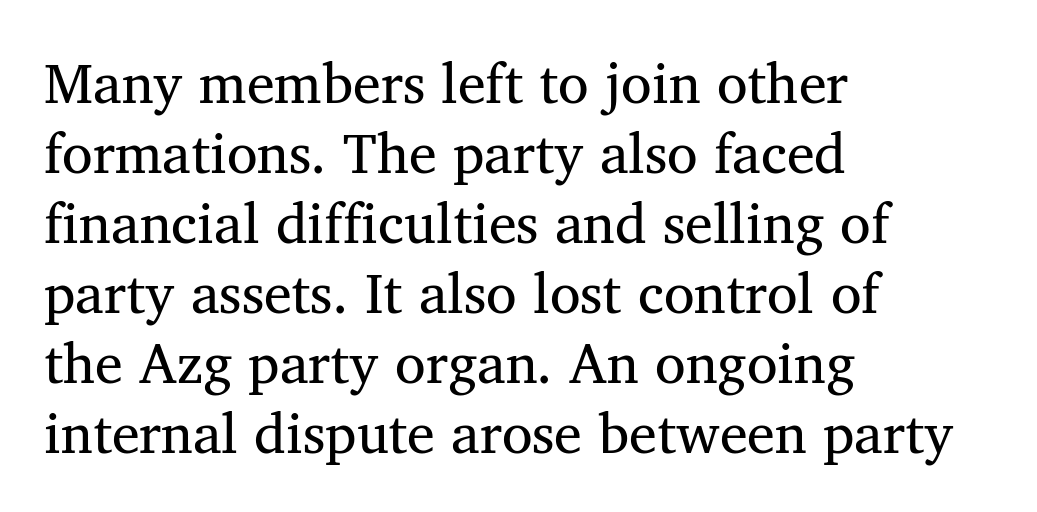
A normal amount of white space separates one row of letters from the next. Nope, not italic — everything's standing straight. The rendering anchors every line to the left-hand side. The letterforms sit shoulder to shoulder at normal distance. The baseline area is clear. Examine the stroke ends and you'll spot serifs.
